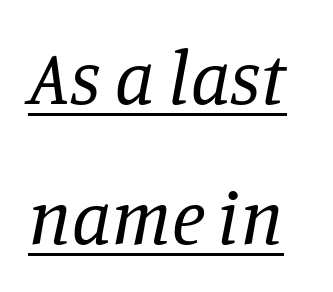
Q: Is the text bold? A: No.
Q: Is the text italic (slanted)? A: Yes, it leans right by about 11 degrees.
Q: Is the typeface a serif or a sans-serif typeface? A: Serif.
Q: Is the text underlined? A: Yes.
Q: Is the spacing between letters normal or unusually wide? A: Normal.
Q: Width (condensed, normal, or wide)? A: Normal.
Q: Stroke contrast? A: Low.
Q: x-height? A: Large.
Q: Monospaced? A: No.
